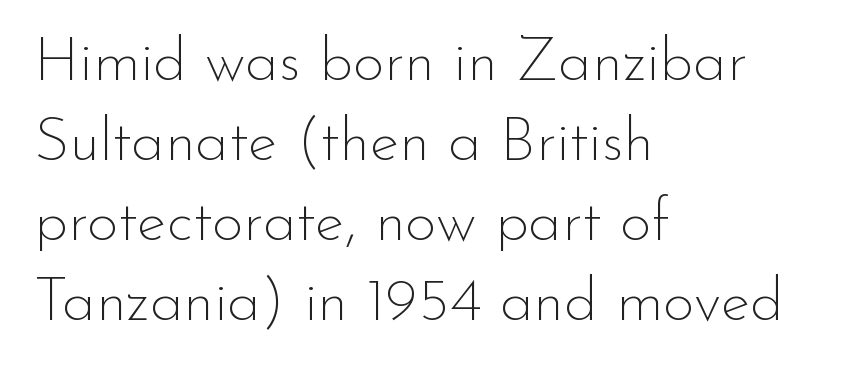
A light-to-regular cut is what we see here. How would I describe the line gaps? Plain and ordinary. Looks like regular typesetting: each glyph gets only the width it needs. What stands out about the letter spacing? Nothing — it is the standard amount.
